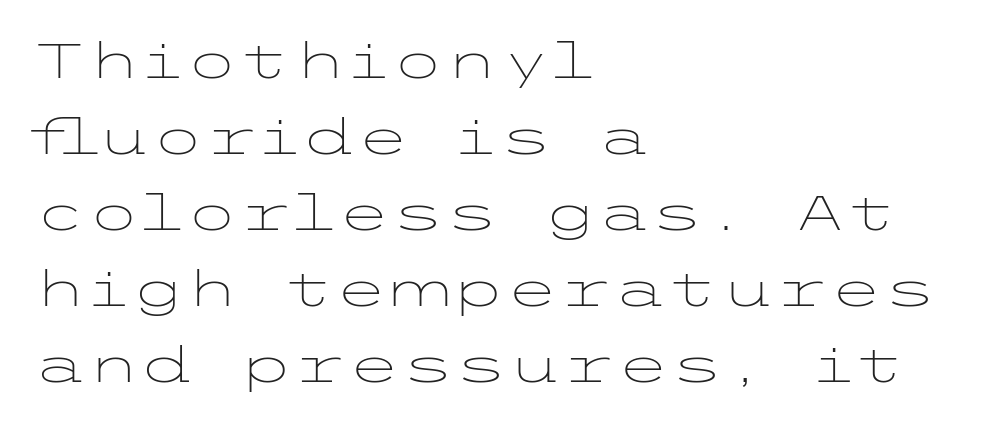
Underlining? Definitely not there. The paragraph has a hard left edge and a soft right edge. Weight: regular or lighter. The letters stand upright; this is a roman face. The type family on display is of the sans-serif kind. Each new line begins a customary step beneath the previous one.
